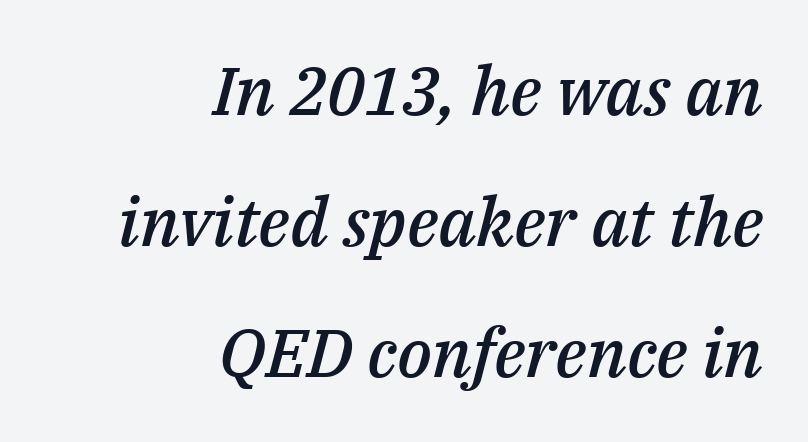
Every character sits at an angle, as italics do. Moderately thickened strokes mark this as semibold type. The passage shown is not underscored anywhere. Observe the ordinary spacing: letters are neighbours, not strangers. Honestly, the rows look like they've been pulled way apart. A typesetter would call this proportional, since set widths differ per character.
